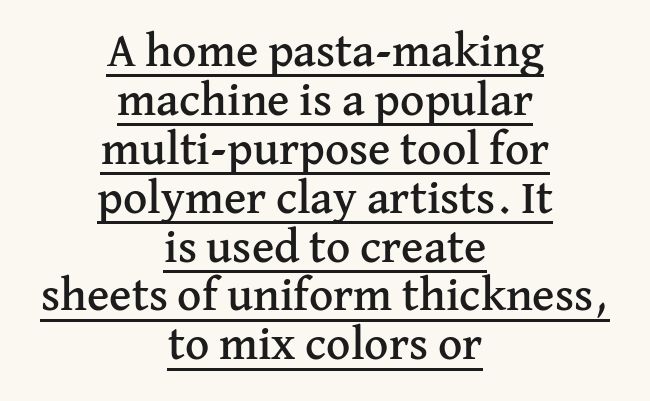
Q: Is the text italic (slanted)? A: No, it is upright.
Q: Is the typeface a serif or a sans-serif typeface? A: Serif.
Q: Is the text underlined? A: Yes.
Q: How is the paragraph aligned? A: Centered.
Q: Is the spacing between letters normal or unusually wide? A: Normal.
Q: Is the spacing between lines tight, normal or loose? A: Tight.
Q: Width (condensed, normal, or wide)? A: Normal.
Q: Stroke contrast? A: Medium.
Q: x-height? A: Medium.
Q: Monospaced? A: No.
